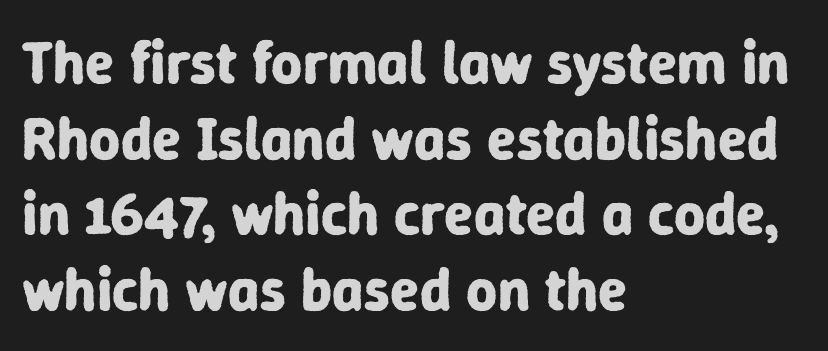
Q: Is the text bold? A: Yes.
Q: Is the text italic (slanted)? A: No, it is upright.
Q: Is the typeface a serif or a sans-serif typeface? A: Sans-serif.
Q: Is the text underlined? A: No.
Q: How is the paragraph aligned? A: Left-aligned.
Q: Is the spacing between letters normal or unusually wide? A: Normal.
Q: Is the spacing between lines tight, normal or loose? A: Normal.
Q: Width (condensed, normal, or wide)? A: Normal.
Q: Stroke contrast? A: Low.
Q: x-height? A: Medium.
Q: Monospaced? A: No.
